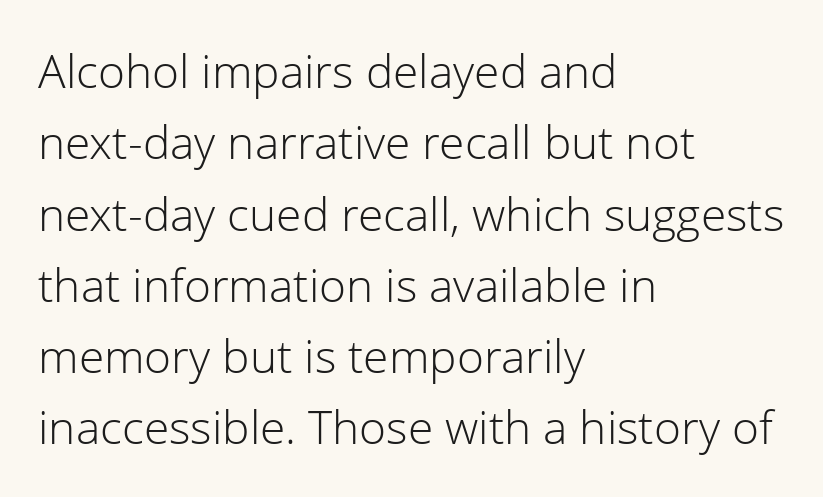
Q: Is the text bold? A: No.
Q: Is the text italic (slanted)? A: No, it is upright.
Q: Is the typeface a serif or a sans-serif typeface? A: Sans-serif.
Q: Is the text underlined? A: No.
Q: How is the paragraph aligned? A: Left-aligned.
Q: Is the spacing between letters normal or unusually wide? A: Normal.
Q: Is the spacing between lines tight, normal or loose? A: Normal.
Q: Width (condensed, normal, or wide)? A: Normal.
Q: Stroke contrast? A: Low.
Q: x-height? A: Medium.
Q: Monospaced? A: No.
